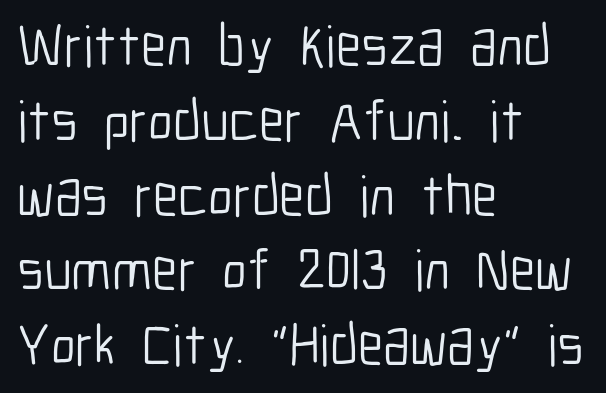
{"serif": "no", "italic": "no", "bold": "no", "weight": "light", "width": "condensed", "stroke_contrast": "low", "x_height": "medium", "monospaced": "no", "underline": "no", "align": "left", "line_spacing": "normal", "line_spacing_ratio": 1.29, "letter_spacing": "normal", "letter_spacing_em": 0.0, "glyph_px": 58}
